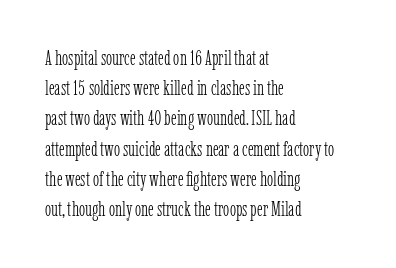
Regarding leading, the lines here are spaced in the standard way. Underline: absent. A classic flush-left, rag-right setting is used for this passage. Every character sits straight up, as roman type does.
